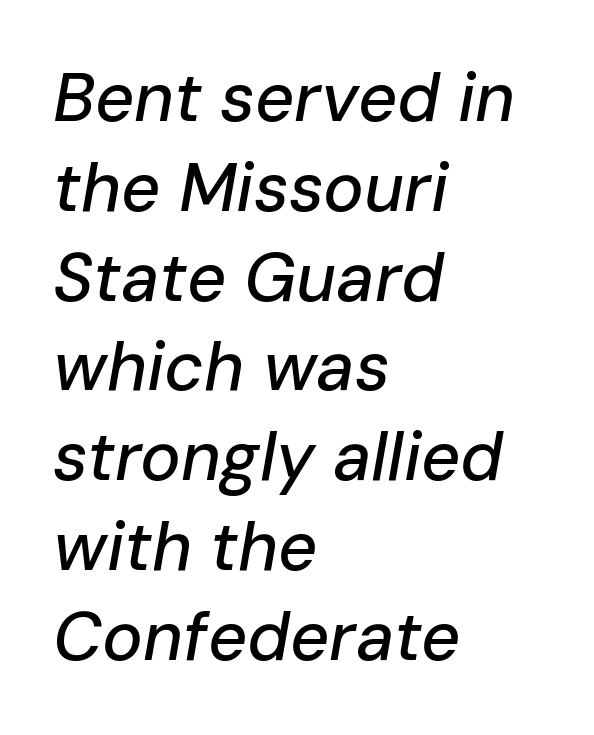
How would I describe the line gaps? Plain and ordinary. Characters are canted at an angle relative to the baseline's perpendicular. Note the varied advance widths — an 'i' is clearly narrower than an 'm'. Quick note: underline off.
